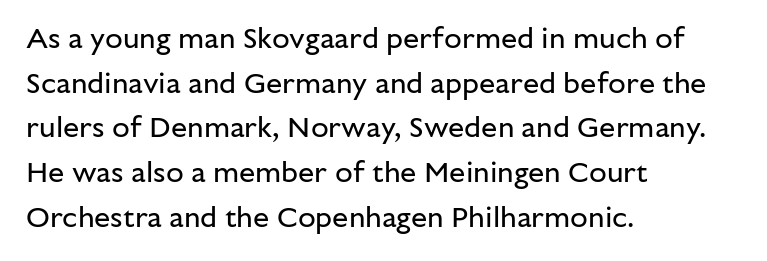
You could not count columns in this text — the font is proportionally spaced. The space directly below the letters is spotless. Compared with a centered layout, this one pins lines to the left instead. The font family rendered here belongs to the sans-serif group.
